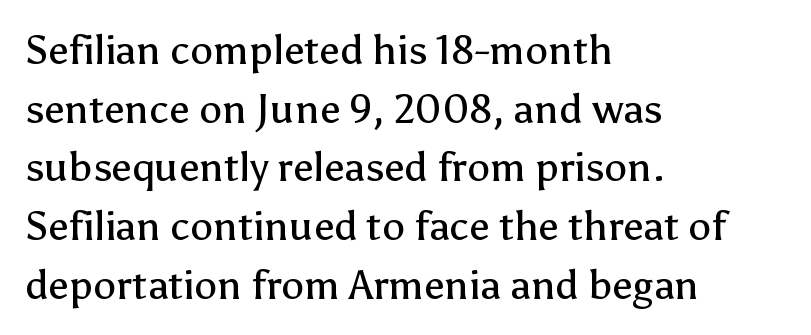
{"serif": "no", "italic": "no", "bold": "no", "weight": "regular", "width": "normal", "stroke_contrast": "low", "x_height": "medium", "monospaced": "no", "underline": "no", "align": "left", "line_spacing": "normal", "line_spacing_ratio": 1.43, "letter_spacing": "normal", "letter_spacing_em": 0.0, "glyph_px": 41}
